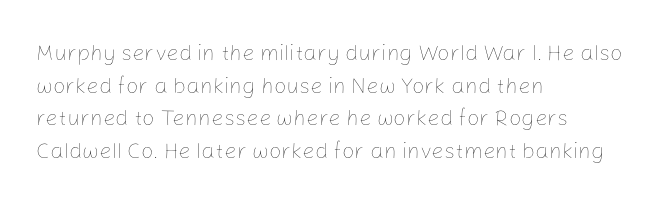
The image shows 22 px text type, upright; set left-aligned, normal line spacing (1.48x), normal letter spacing, not underlined.
